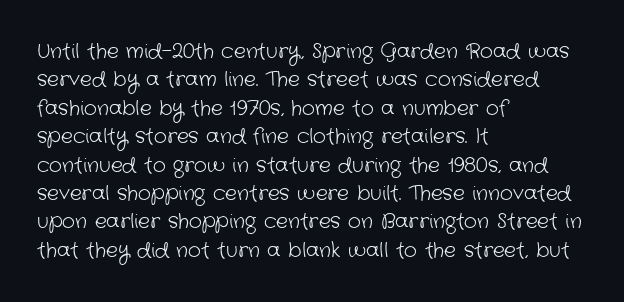
Q: Is the text bold? A: No.
Q: Is the text underlined? A: No.
Q: How is the paragraph aligned? A: Left-aligned.
Q: Is the spacing between letters normal or unusually wide? A: Normal.
Q: Is the spacing between lines tight, normal or loose? A: Normal.
